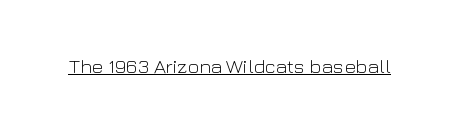
The image shows 20 px text type, upright; set normal letter spacing, underlined.
